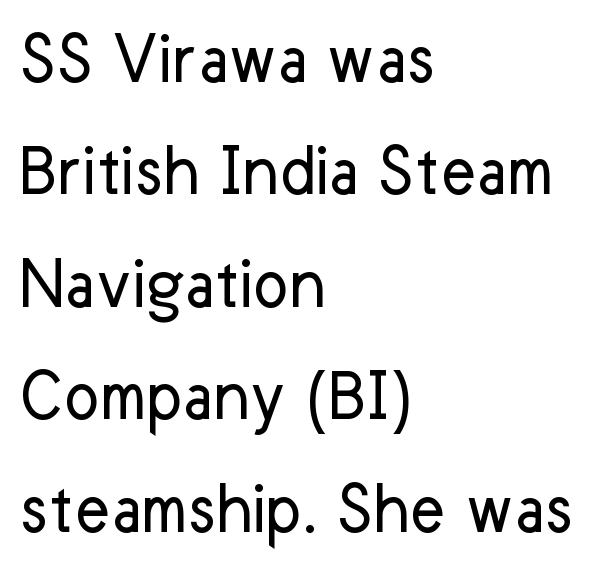
Grotesque or geometric, the face here clearly has no serifs. Vertically, the passage feels balanced, rows spaced as you'd expect. Each letter keeps its own natural width here, so spacing adapts to shape. Layout note: lines flush left. The letterforms sit shoulder to shoulder at normal distance. Glance below the letters and you will spot only blank space.
